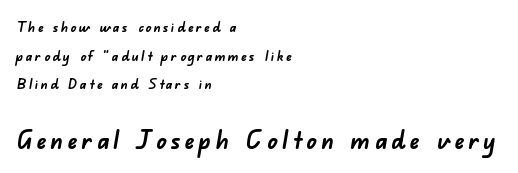
The second block has been scaled up relative to the first. The designer dialed line spacing up above the default. The paragraph has a hard left edge and a soft right edge. Look at the stroke-to-counter ratio: heavy, a bold.
